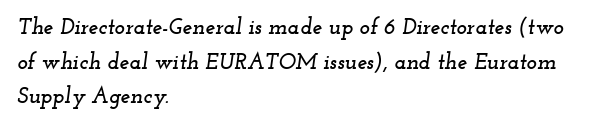
The image shows 22 px text type, italic (leaning right); set left-aligned, normal line spacing (1.57x), normal letter spacing, not underlined.
